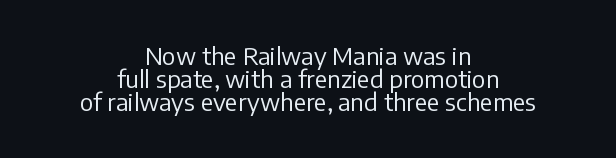
The image shows 24 px text type, upright; set centered, tight line spacing (0.96x), normal letter spacing, not underlined.
